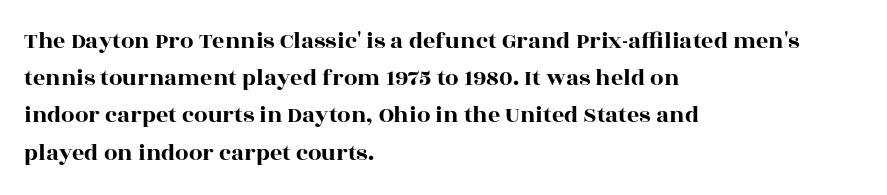
Q: Is the text italic (slanted)? A: No, it is upright.
Q: Is the text underlined? A: No.
Q: How is the paragraph aligned? A: Left-aligned.
Q: Is the spacing between letters normal or unusually wide? A: Normal.
Q: Is the spacing between lines tight, normal or loose? A: Normal.
